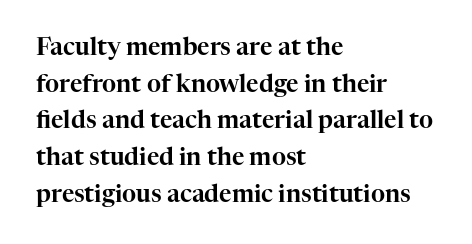
Q: Is the text italic (slanted)? A: No, it is upright.
Q: Is the text underlined? A: No.
Q: How is the paragraph aligned? A: Left-aligned.
Q: Is the spacing between letters normal or unusually wide? A: Normal.
Q: Is the spacing between lines tight, normal or loose? A: Normal.
